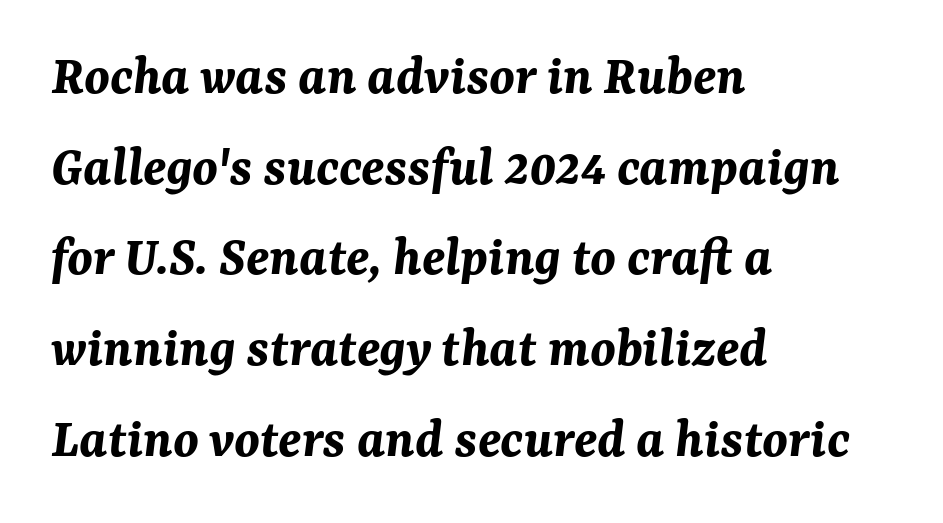
Only glyphs here, with clear space below each row. The specimen reads as italic at a glance. Students, observe: this is what conventionally led text looks like. Tracking here is standard; glyphs follow each other at the usual distance.
